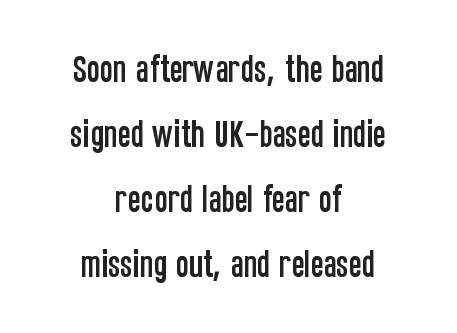
{"serif": "no", "italic": "no", "width": "condensed", "stroke_contrast": "low", "x_height": "large", "monospaced": "no", "underline": "no", "align": "center", "line_spacing": "loose", "line_spacing_ratio": 2.1, "letter_spacing": "normal", "letter_spacing_em": 0.0, "glyph_px": 31}
